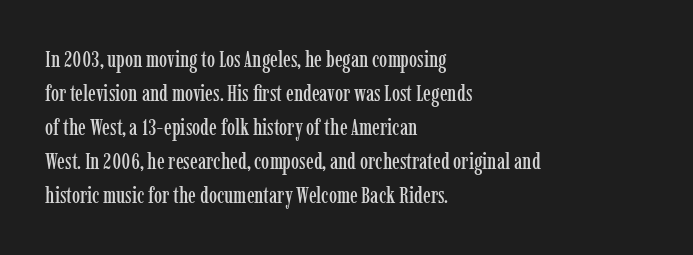
Clear beneath every line of the passage. Notice how descenders clear the ascenders below comfortably — that's standard leading. In terms of letterspacing, this is plain default setting. The lettering stays uniformly vertical, giving the passage a roman look. The lines in this sample share a left origin and differ only in where they stop.
